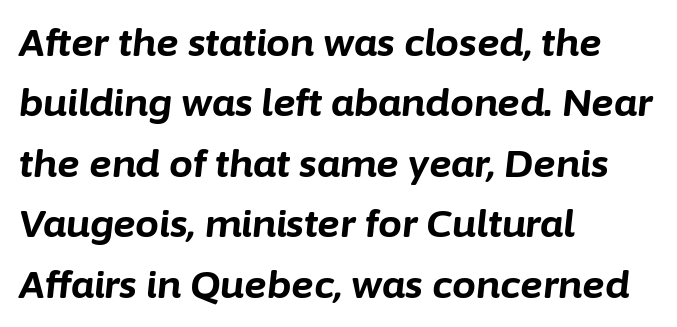
Tall strokes in this sample are angled rather than plumb. One-word summary of the alignment: left. On the weight axis this lands at bold, roughly 700. Descender tails drop into unmarked territory. Vertical spacing — default.
